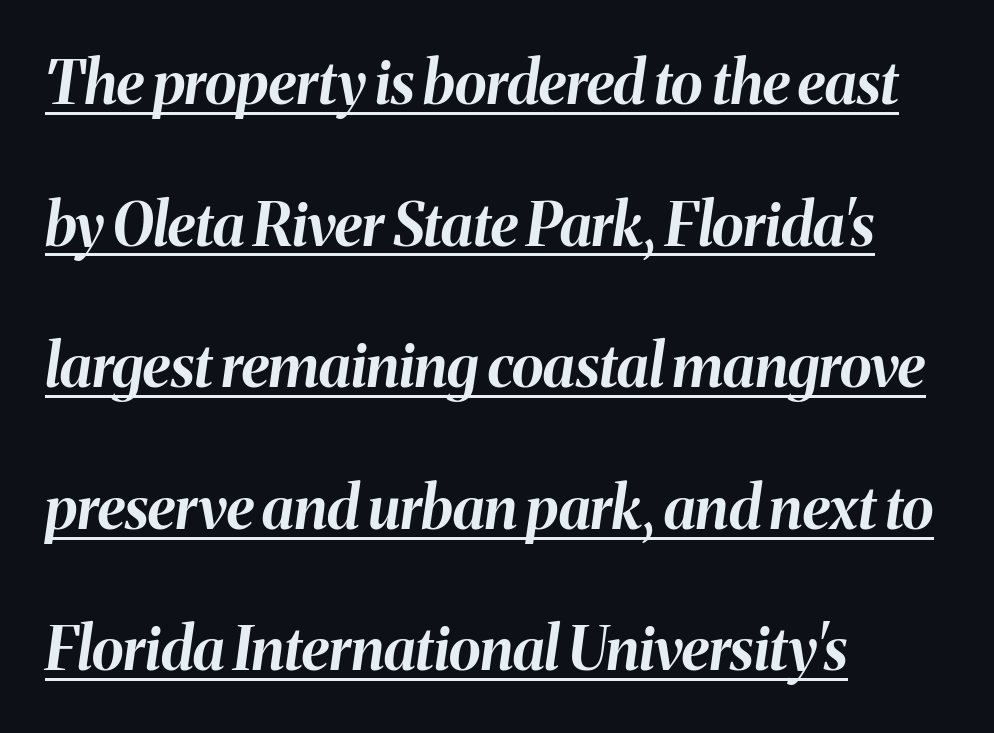
{"italic": "yes", "lean": "right", "slant_degrees": 8, "bold": "yes", "weight": "bold", "width": "normal", "stroke_contrast": "medium", "x_height": "medium", "monospaced": "no", "underline": "yes", "align": "left", "line_spacing": "loose", "line_spacing_ratio": 2.4, "letter_spacing": "normal", "letter_spacing_em": 0.0, "glyph_px": 59}
